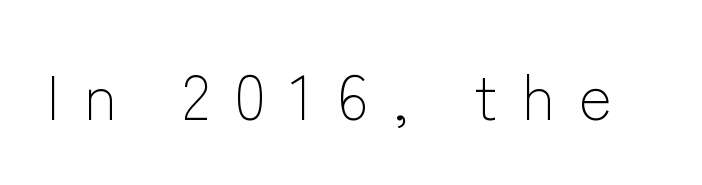
The passage shown has open, widely tracked lettering throughout. Honestly, there is no underline to notice here at all. Do the characters align in a grid? No, the font is proportional. This rendering employs a face without finishing strokes, i.e., a sans-serif. If you drew a line through each stem, it would be perfectly vertical. This reads as an unemphasized weight, regular at the heaviest.
